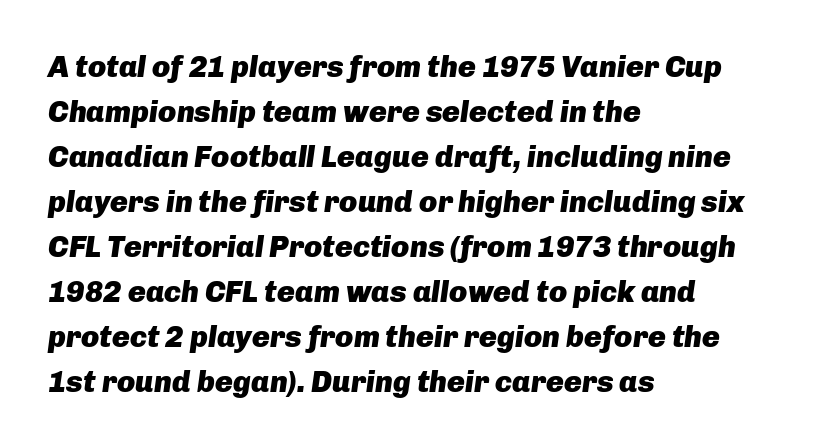
{"italic": "yes", "lean": "right", "slant_degrees": 8, "bold": "yes", "weight": "heavy", "width": "normal", "stroke_contrast": "low", "x_height": "medium", "monospaced": "no", "underline": "no", "align": "left", "line_spacing": "normal", "line_spacing_ratio": 1.5, "letter_spacing": "normal", "letter_spacing_em": 0.0, "glyph_px": 30}
